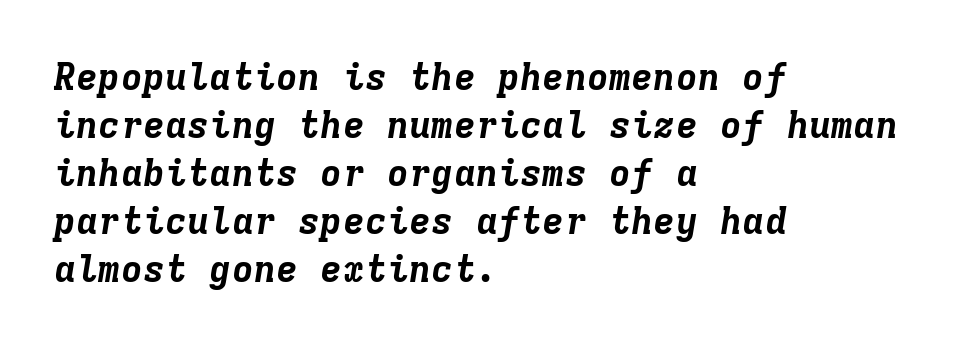
Every character sits at an angle, as italics do. Caption: standard tracking, unaltered. A student would call this left alignment; a typographer would say flush left, rag right. Each row of text sits above clean, open space. Students, observe: this is what conventionally led text looks like.
